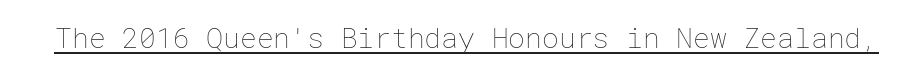
The type is set solid horizontally, with unmodified tracking. The letters stand straight up with perfectly vertical stems. Weight: not bold — regular or lighter. The rendering uses the underline text-decoration.
